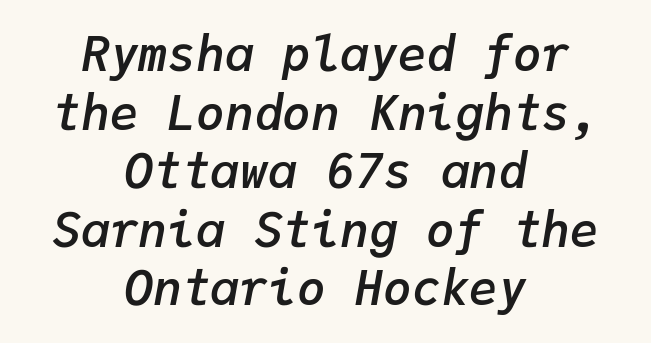
Q: Is the text bold? A: Semi-bold.
Q: Is the text italic (slanted)? A: Yes, it leans right by about 9 degrees.
Q: Is the text underlined? A: No.
Q: How is the paragraph aligned? A: Centered.
Q: Is the spacing between letters normal or unusually wide? A: Normal.
Q: Width (condensed, normal, or wide)? A: Normal.
Q: Stroke contrast? A: Low.
Q: x-height? A: Medium.
Q: Monospaced? A: Yes.
